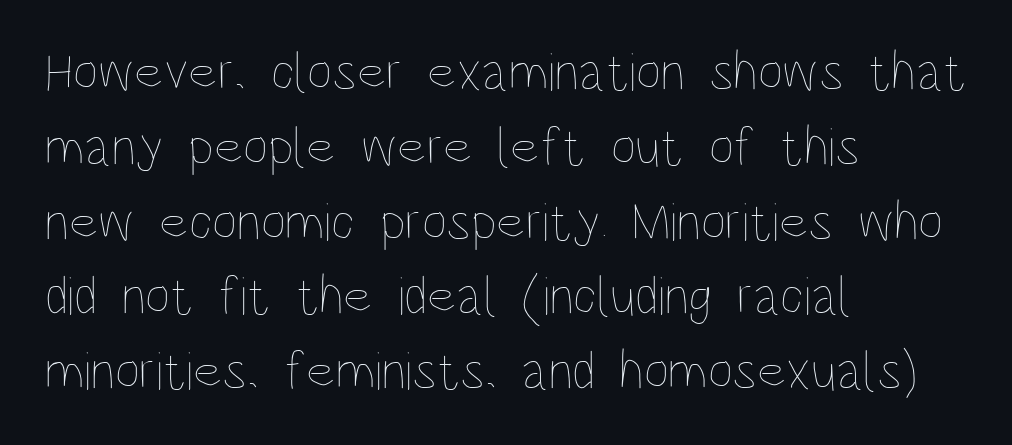
The image shows 55 px thin, condensed type, upright; set left-aligned, normal line spacing (1.36x), normal letter spacing, not underlined; low stroke contrast and a large x-height.
